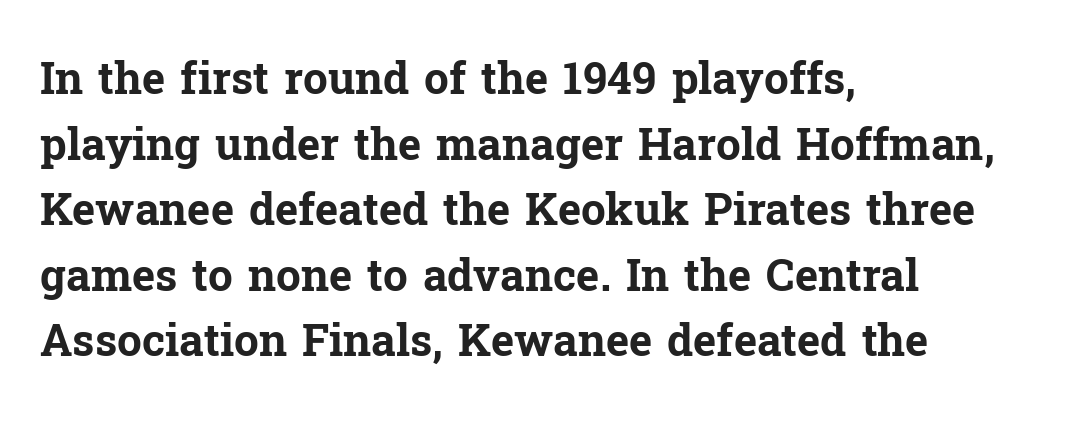
The image shows 44 px bold serif type, upright; set left-aligned, normal line spacing (1.49x), normal letter spacing, not underlined; low stroke contrast and a medium x-height.
